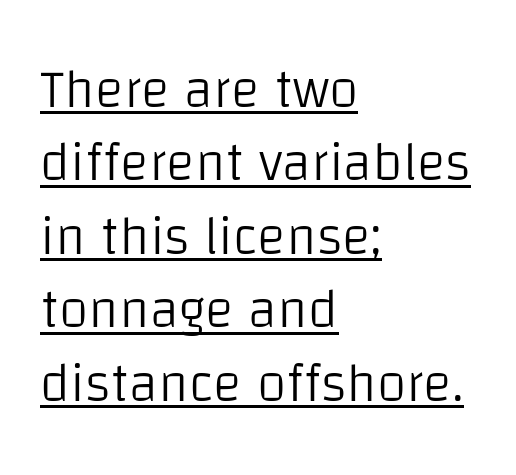
Bold? No — there's no thickening of the strokes. What decoration does the sample have? An underline. Line beginnings align vertically; line endings do not. The rendering uses natural spacing where letterforms have individual widths. The type family on display is of the sans-serif kind. Quick note: not italic, upright.
